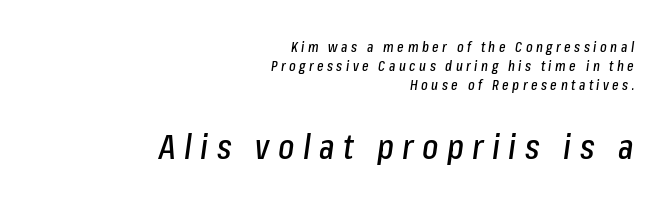
The image shows 34 px condensed type, italic (leaning right); set right-aligned, normal line spacing (1.37x), unusually wide letter spacing (+0.25 em), not underlined; the second (bottom) block is 2.43x larger; low stroke contrast and a medium x-height.
